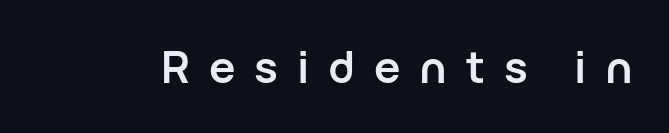
{"serif": "no", "italic": "no", "bold": "yes", "weight": "semibold", "width": "normal", "stroke_contrast": "low", "x_height": "medium", "monospaced": "no", "underline": "no", "letter_spacing": "wide", "letter_spacing_em": 0.43, "glyph_px": 44}
